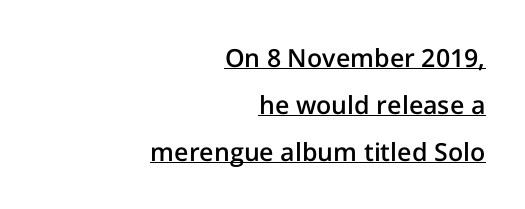
{"italic": "no", "bold": "semi", "underline": "yes", "align": "right", "line_spacing_ratio": 1.88, "letter_spacing": "normal", "letter_spacing_em": 0.0, "glyph_px": 25}
